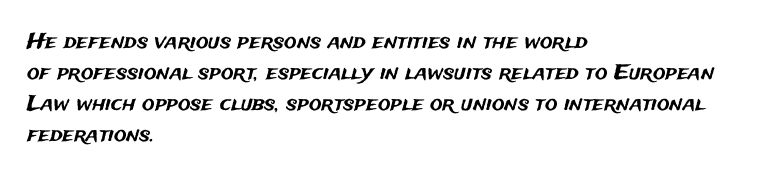
Q: Is the text italic (slanted)? A: Yes.
Q: Is the text underlined? A: No.
Q: How is the paragraph aligned? A: Left-aligned.
Q: Is the spacing between letters normal or unusually wide? A: Normal.
Q: Is the spacing between lines tight, normal or loose? A: Normal.
